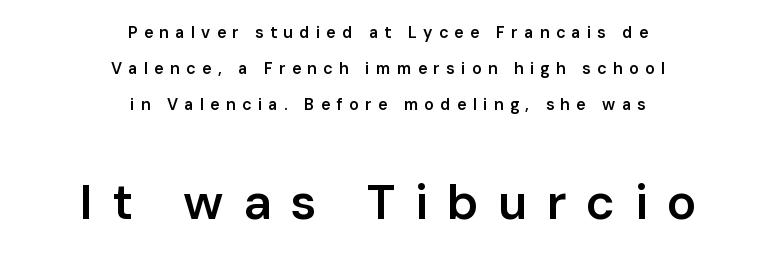
Regarding serifs, this sample does without them. A somewhat darkened texture: the type is semibold rather than bold. The lettering stays uniformly vertical, giving the passage a roman look. Scale increases going downward across the two blocks. Students, observe: this is what heavily led, spacious text looks like. The lines in this sample share a center point and differ in where they start and stop.
